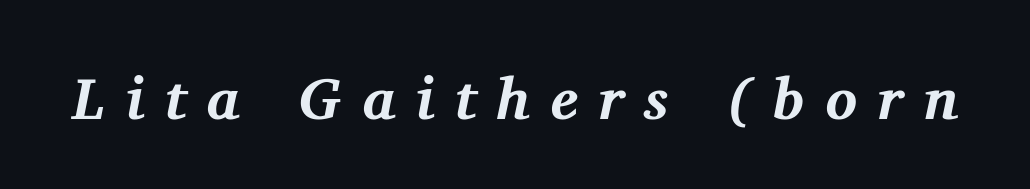
{"serif": "yes", "italic": "yes", "lean": "right", "slant_degrees": 11, "bold": "yes", "weight": "bold", "width": "normal", "stroke_contrast": "medium", "x_height": "medium", "monospaced": "no", "underline": "no", "letter_spacing": "wide", "letter_spacing_em": 0.35, "glyph_px": 59}
